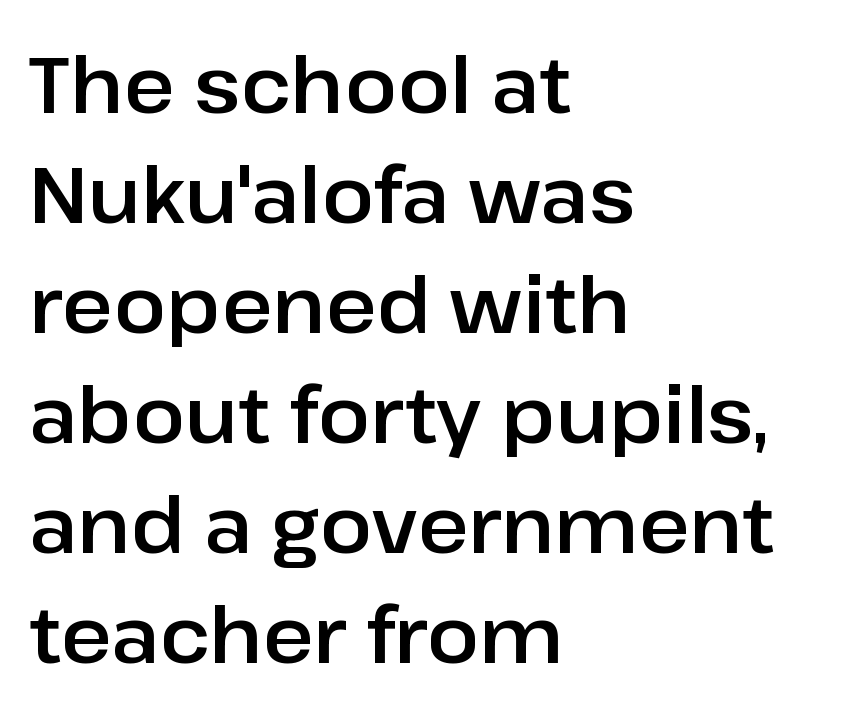
Q: Is the text italic (slanted)? A: No, it is upright.
Q: Is the typeface a serif or a sans-serif typeface? A: Sans-serif.
Q: Is the text underlined? A: No.
Q: How is the paragraph aligned? A: Left-aligned.
Q: Is the spacing between letters normal or unusually wide? A: Normal.
Q: Is the spacing between lines tight, normal or loose? A: Normal.
Q: Width (condensed, normal, or wide)? A: Normal.
Q: Stroke contrast? A: Low.
Q: x-height? A: Medium.
Q: Monospaced? A: No.
